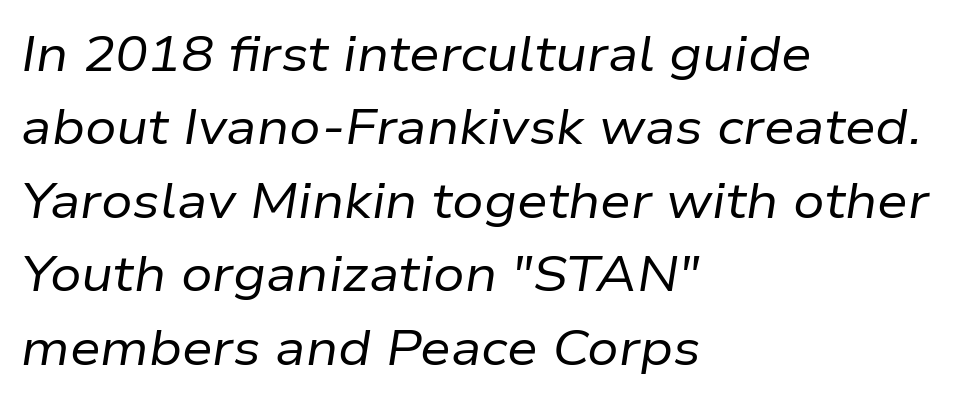
Q: Is the text bold? A: No.
Q: Is the text italic (slanted)? A: Yes, it leans right by about 9 degrees.
Q: Is the text underlined? A: No.
Q: How is the paragraph aligned? A: Left-aligned.
Q: Is the spacing between letters normal or unusually wide? A: Normal.
Q: Is the spacing between lines tight, normal or loose? A: Normal.
Q: Width (condensed, normal, or wide)? A: Normal.
Q: Stroke contrast? A: Low.
Q: x-height? A: Medium.
Q: Monospaced? A: No.
